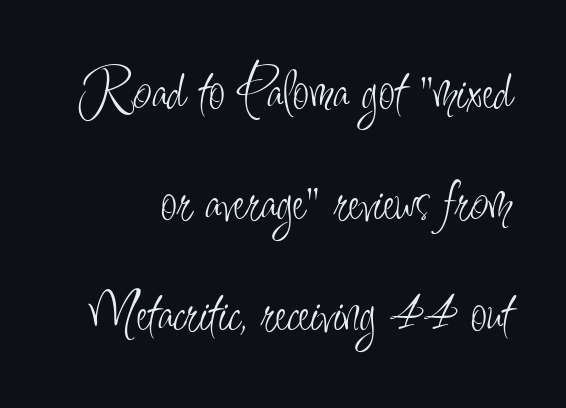
Q: Is the text bold? A: No.
Q: Is the typeface a serif or a sans-serif typeface? A: Sans-serif.
Q: Is the text underlined? A: No.
Q: Is the spacing between letters normal or unusually wide? A: Normal.
Q: Width (condensed, normal, or wide)? A: Condensed.
Q: Stroke contrast? A: Low.
Q: x-height? A: Small.
Q: Monospaced? A: No.
